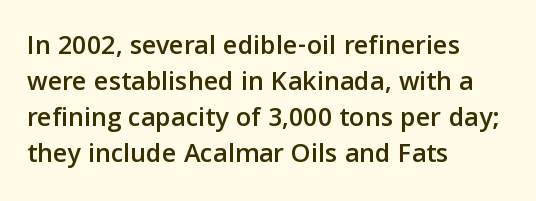
The image shows 28 px sans-serif type, upright; set left-aligned, normal line spacing (1.28x), normal letter spacing, not underlined; low stroke contrast and a medium x-height.
